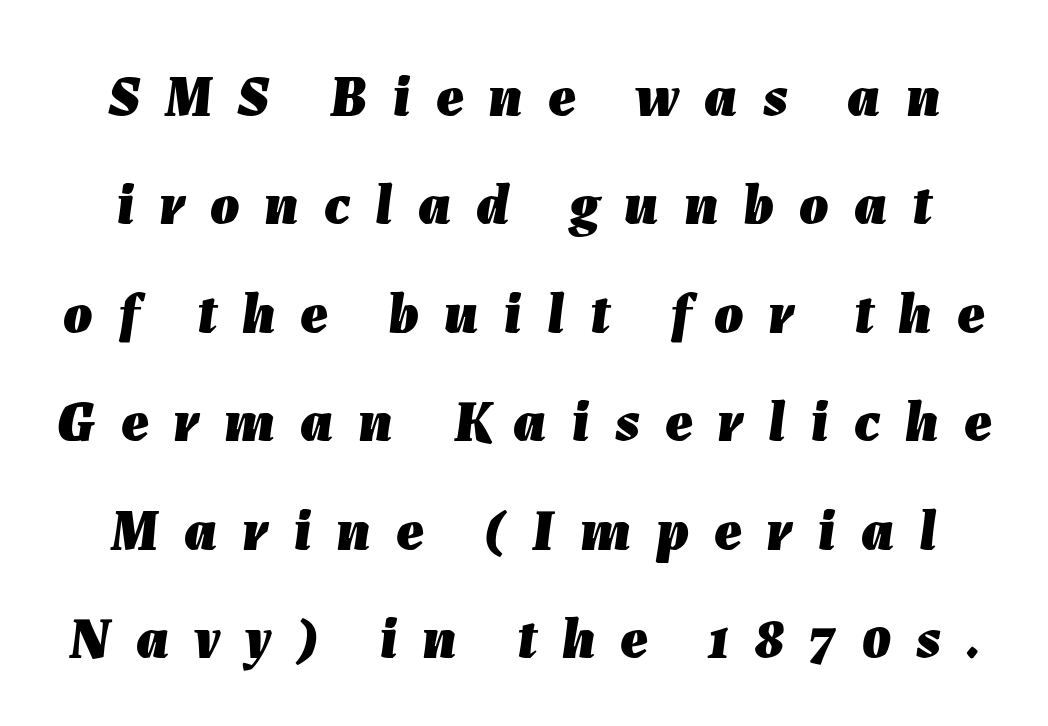
{"italic": "yes", "lean": "right", "slant_degrees": 7, "bold": "yes", "weight": "heavy", "width": "normal", "stroke_contrast": "low", "x_height": "medium", "monospaced": "no", "underline": "no", "line_spacing_ratio": 1.87, "letter_spacing": "wide", "letter_spacing_em": 0.43, "glyph_px": 58}
